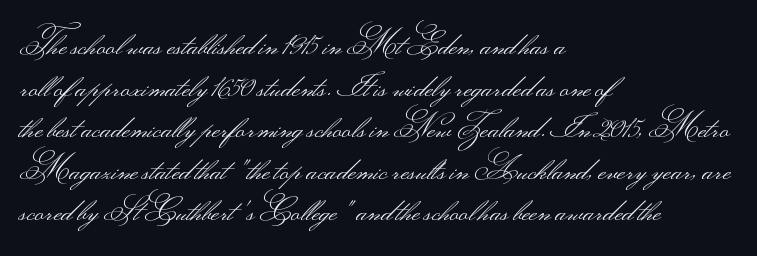
{"serif": "no", "bold": "no", "weight": "light", "width": "wide", "stroke_contrast": "medium", "monospaced": "no", "underline": "no", "align": "left", "line_spacing": "normal", "line_spacing_ratio": 1.34, "letter_spacing": "normal", "letter_spacing_em": 0.0, "glyph_px": 31}
